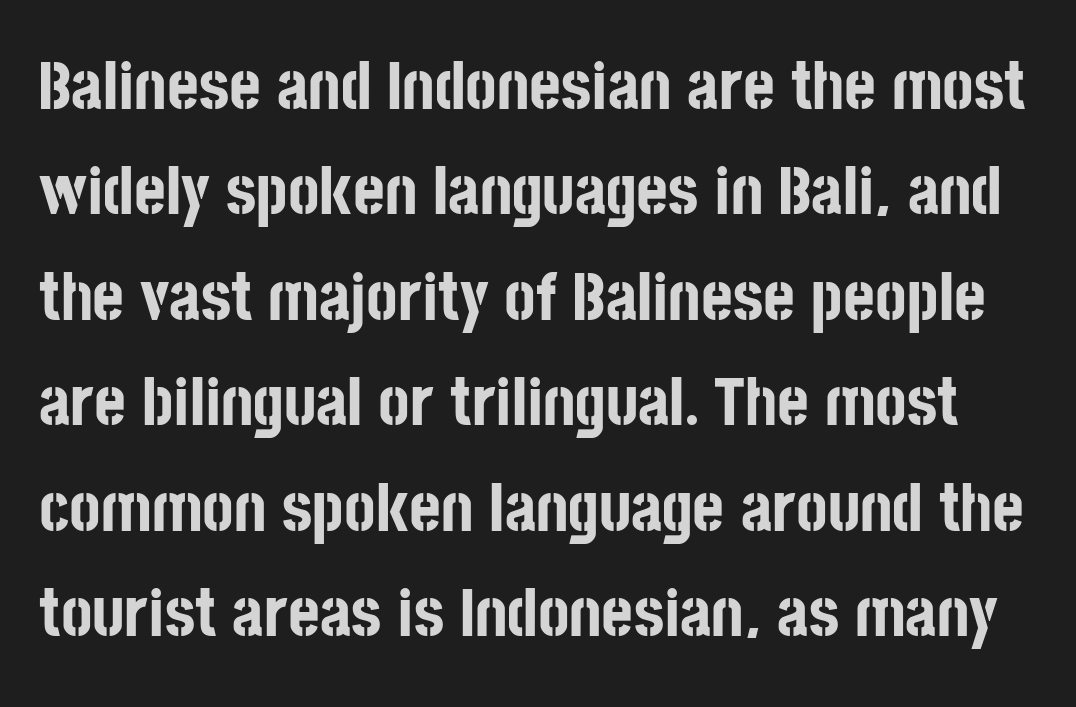
Q: Is the text bold? A: Yes.
Q: Is the text italic (slanted)? A: No, it is upright.
Q: Is the typeface a serif or a sans-serif typeface? A: Sans-serif.
Q: Is the text underlined? A: No.
Q: Is the spacing between letters normal or unusually wide? A: Normal.
Q: Is the spacing between lines tight, normal or loose? A: Normal.
Q: Width (condensed, normal, or wide)? A: Condensed.
Q: Stroke contrast? A: Low.
Q: x-height? A: Large.
Q: Monospaced? A: No.
